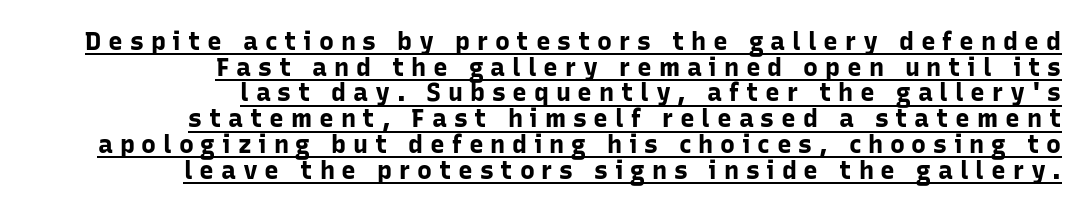
Q: Is the text bold? A: Yes.
Q: Is the text italic (slanted)? A: No, it is upright.
Q: Is the text underlined? A: Yes.
Q: How is the paragraph aligned? A: Right-aligned.
Q: Is the spacing between letters normal or unusually wide? A: Unusually wide.
Q: Is the spacing between lines tight, normal or loose? A: Tight.
